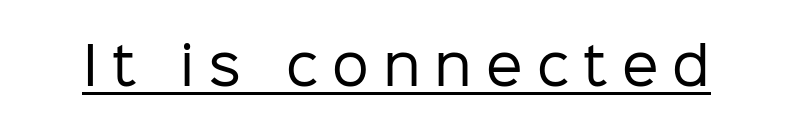
The image shows 52 px regular-weight sans-serif type, upright; set unusually wide letter spacing (+0.27 em), underlined; low stroke contrast and a medium x-height.
